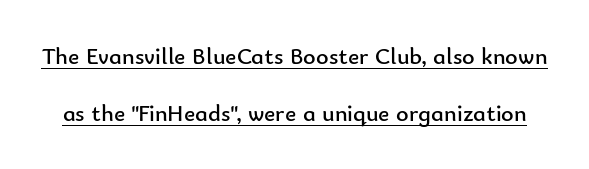
Tall strokes in this sample are plumb rather than angled. Notice how a bar underscores the lettering throughout. Stems and bowls with no extra thickness — not bold. In terms of letterspacing, this is plain default setting.
